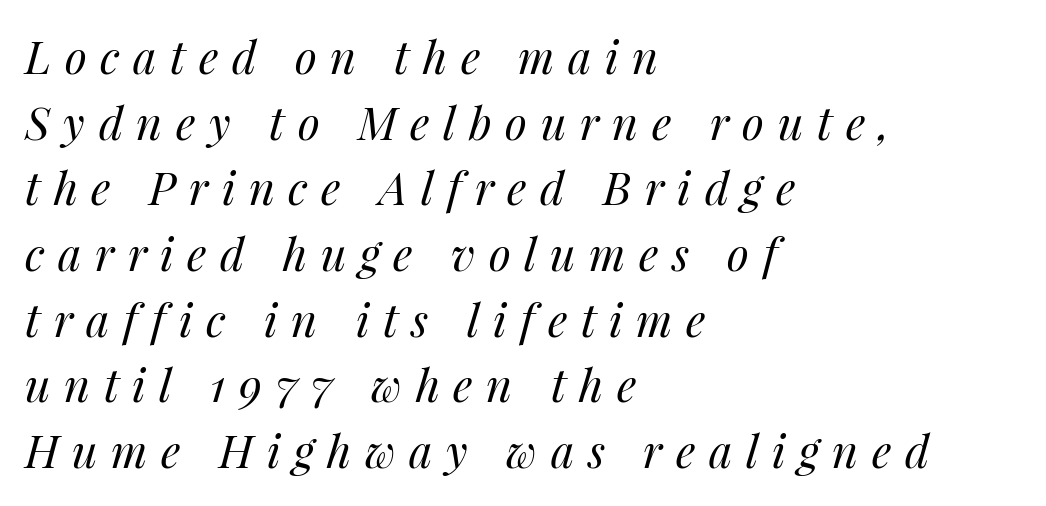
Q: Is the text bold? A: No.
Q: Is the text italic (slanted)? A: Yes, it leans right by about 14 degrees.
Q: Is the text underlined? A: No.
Q: How is the paragraph aligned? A: Left-aligned.
Q: Is the spacing between letters normal or unusually wide? A: Unusually wide.
Q: Is the spacing between lines tight, normal or loose? A: Normal.
Q: Width (condensed, normal, or wide)? A: Normal.
Q: Stroke contrast? A: Medium.
Q: x-height? A: Medium.
Q: Monospaced? A: No.
